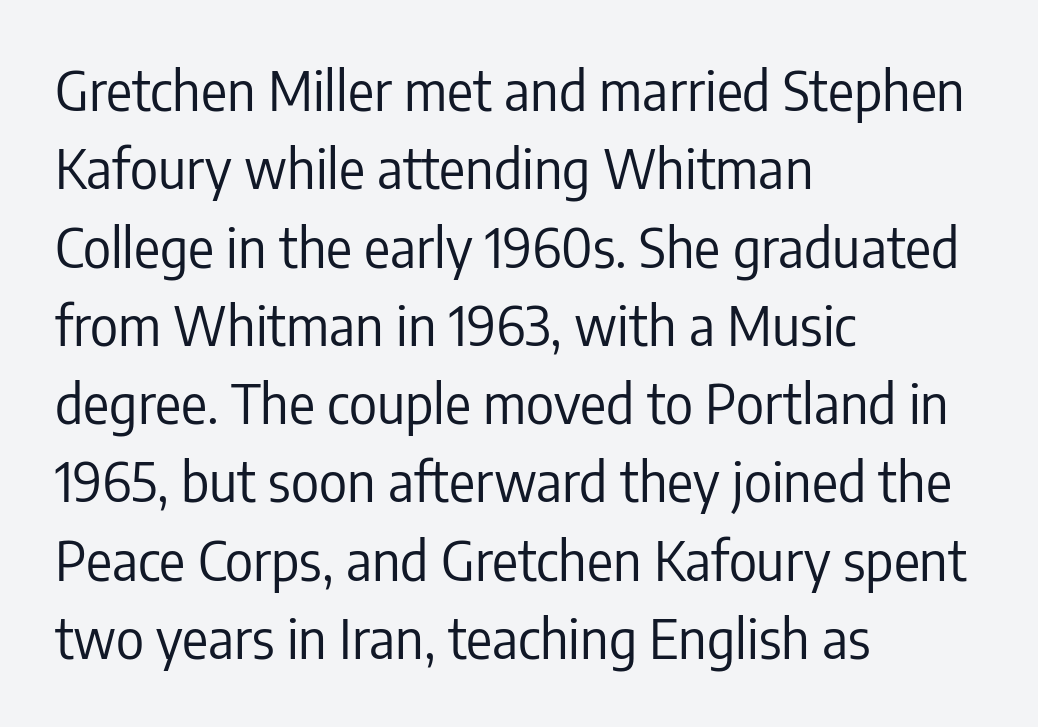
The image shows 54 px regular-weight, condensed sans-serif type, upright; set left-aligned, normal line spacing (1.45x), normal letter spacing, not underlined; low stroke contrast and a medium x-height.
